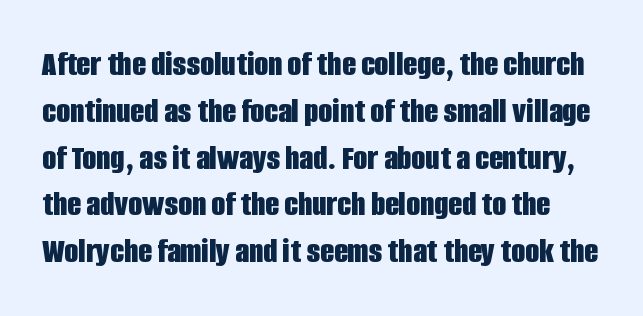
Q: Is the text bold? A: Yes.
Q: Is the text italic (slanted)? A: No, it is upright.
Q: Is the typeface a serif or a sans-serif typeface? A: Sans-serif.
Q: Is the text underlined? A: No.
Q: Is the spacing between letters normal or unusually wide? A: Normal.
Q: Is the spacing between lines tight, normal or loose? A: Normal.
Q: Width (condensed, normal, or wide)? A: Condensed.
Q: Stroke contrast? A: Low.
Q: x-height? A: Large.
Q: Monospaced? A: No.
